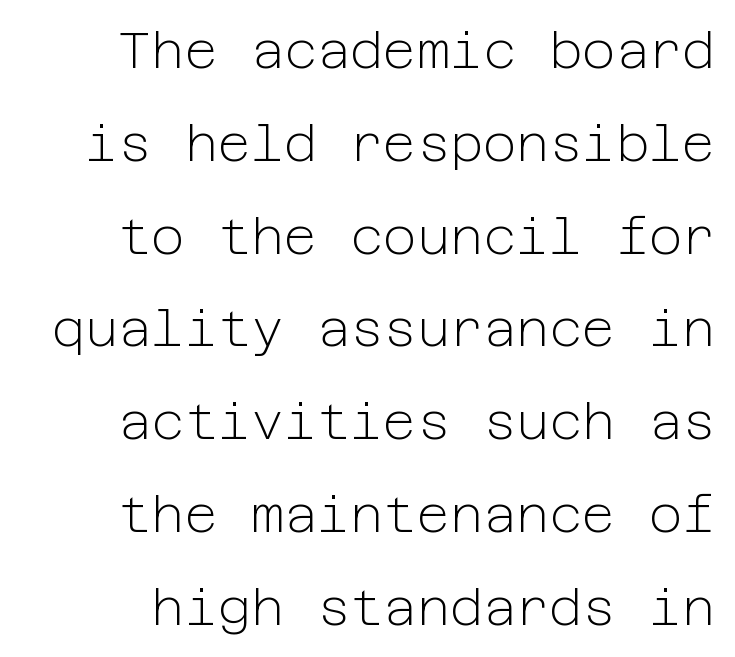
Q: Is the text bold? A: No.
Q: Is the text italic (slanted)? A: No, it is upright.
Q: Is the typeface a serif or a sans-serif typeface? A: Sans-serif.
Q: Is the text underlined? A: No.
Q: Is the spacing between letters normal or unusually wide? A: Normal.
Q: Width (condensed, normal, or wide)? A: Normal.
Q: Stroke contrast? A: Low.
Q: x-height? A: Medium.
